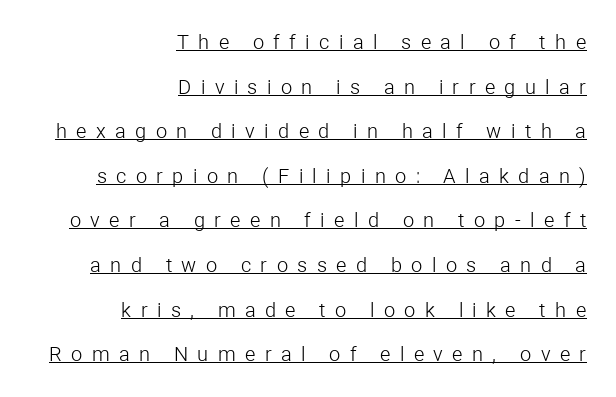
Q: Is the text bold? A: No.
Q: Is the text italic (slanted)? A: No, it is upright.
Q: Is the text underlined? A: Yes.
Q: How is the paragraph aligned? A: Right-aligned.
Q: Is the spacing between letters normal or unusually wide? A: Unusually wide.
Q: Is the spacing between lines tight, normal or loose? A: Loose.
